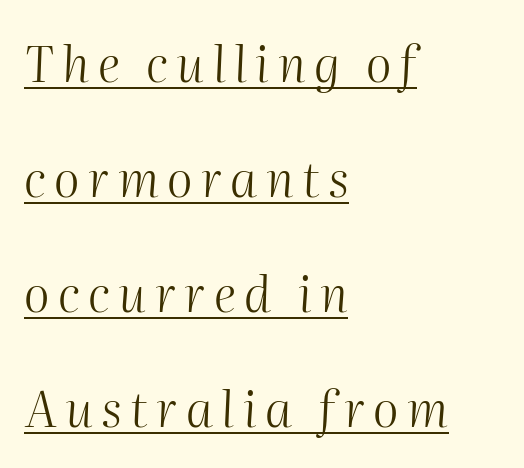
Q: Is the text bold? A: No.
Q: Is the text italic (slanted)? A: Yes, it leans right by about 2 degrees.
Q: Is the text underlined? A: Yes.
Q: How is the paragraph aligned? A: Left-aligned.
Q: Is the spacing between lines tight, normal or loose? A: Loose.
Q: Width (condensed, normal, or wide)? A: Normal.
Q: Stroke contrast? A: Medium.
Q: x-height? A: Medium.
Q: Monospaced? A: No.
